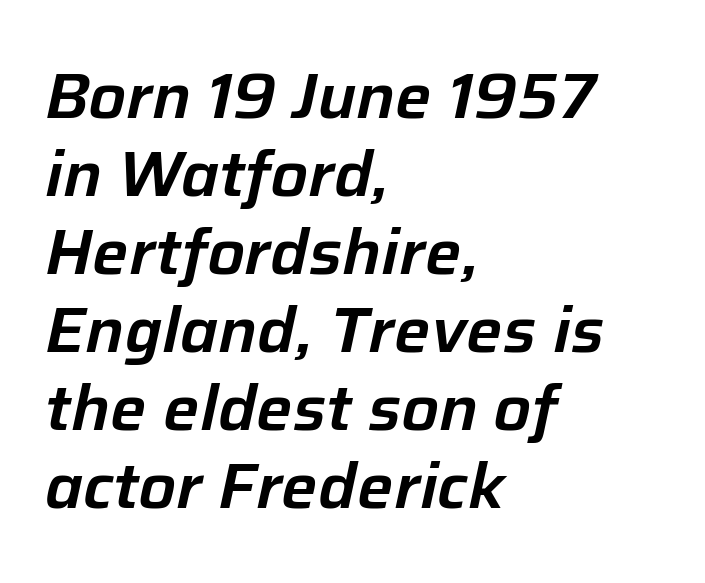
Q: Is the text italic (slanted)? A: Yes, it leans right by about 12 degrees.
Q: Is the text underlined? A: No.
Q: How is the paragraph aligned? A: Left-aligned.
Q: Is the spacing between letters normal or unusually wide? A: Normal.
Q: Width (condensed, normal, or wide)? A: Normal.
Q: Stroke contrast? A: Low.
Q: x-height? A: Medium.
Q: Monospaced? A: No.
